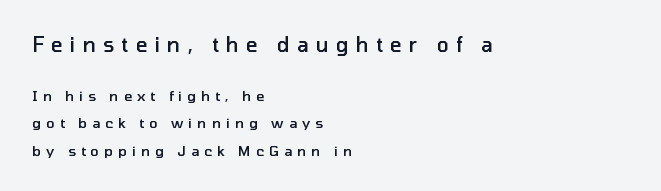
The image shows 20 px text type, upright; set left-aligned, loose line spacing (1.95x), unusually wide letter spacing (+0.36 em), not underlined; the first (top) block is 1.43x larger.
